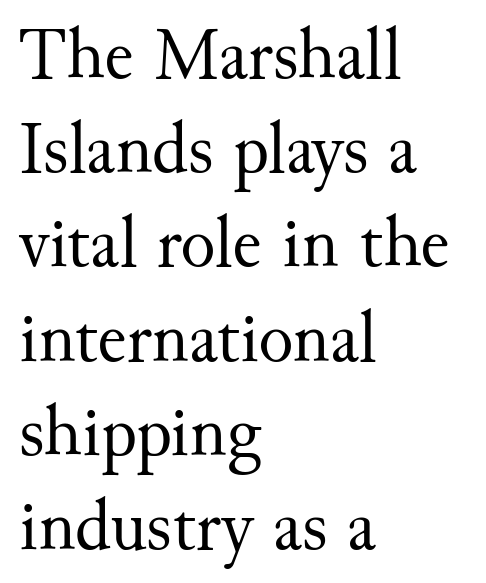
{"serif": "yes", "italic": "no", "bold": "no", "weight": "regular", "width": "normal", "stroke_contrast": "medium", "x_height": "small", "monospaced": "no", "underline": "no", "align": "left", "line_spacing": "normal", "line_spacing_ratio": 1.29, "letter_spacing": "normal", "letter_spacing_em": 0.0, "glyph_px": 73}
